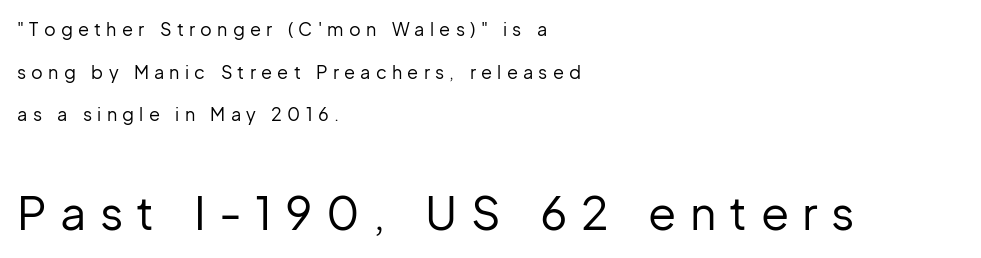
Q: Is the text bold? A: No.
Q: Is the text italic (slanted)? A: No, it is upright.
Q: Is the typeface a serif or a sans-serif typeface? A: Sans-serif.
Q: Is the text underlined? A: No.
Q: How is the paragraph aligned? A: Left-aligned.
Q: Is the spacing between letters normal or unusually wide? A: Unusually wide.
Q: Is the spacing between lines tight, normal or loose? A: Loose.
Q: Which block of text is set in a larger size, the first (top) or the second (bottom)? A: The second (bottom) one.
Q: Width (condensed, normal, or wide)? A: Normal.
Q: Stroke contrast? A: Low.
Q: x-height? A: Medium.
Q: Monospaced? A: No.
